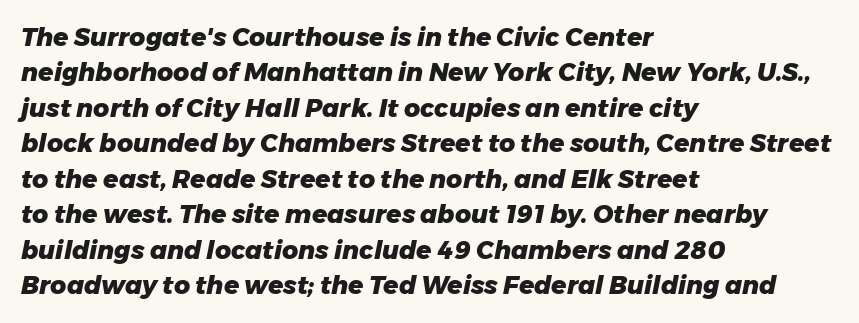
The image shows 25 px bold type, italic (leaning right); set left-aligned, normal line spacing (1.42x), normal letter spacing, not underlined.
